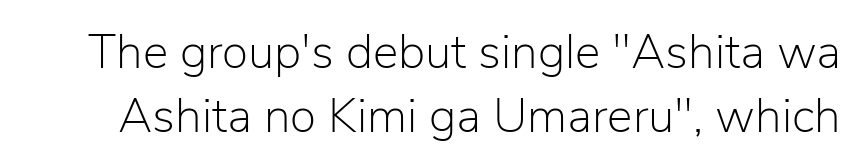
{"serif": "no", "italic": "no", "bold": "no", "weight": "light", "width": "normal", "stroke_contrast": "low", "x_height": "medium", "monospaced": "no", "underline": "no", "line_spacing": "normal", "line_spacing_ratio": 1.33, "letter_spacing": "normal", "letter_spacing_em": 0.0, "glyph_px": 48}
